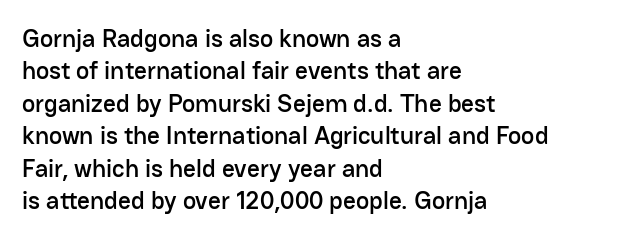
Is there much room between lines? A standard amount, neither cramped nor airy. The passage shown is not underscored anywhere. Visually the block forms a straight wall on the left and a jagged coastline on the right. The lettering holds an erect, upright posture throughout. This rendering leaves character spacing at its baseline value.
